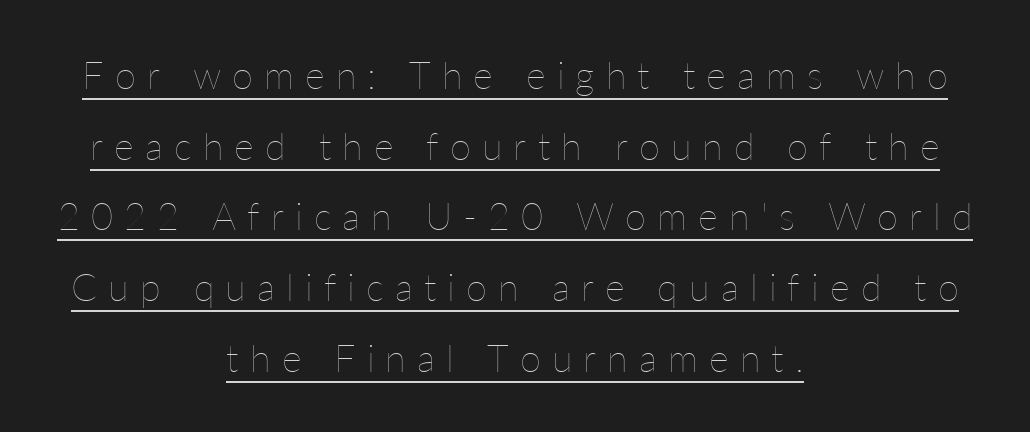
Q: Is the text bold? A: No.
Q: Is the text italic (slanted)? A: No, it is upright.
Q: Is the text underlined? A: Yes.
Q: How is the paragraph aligned? A: Centered.
Q: Is the spacing between letters normal or unusually wide? A: Unusually wide.
Q: Width (condensed, normal, or wide)? A: Normal.
Q: Stroke contrast? A: Low.
Q: x-height? A: Medium.
Q: Monospaced? A: No.
